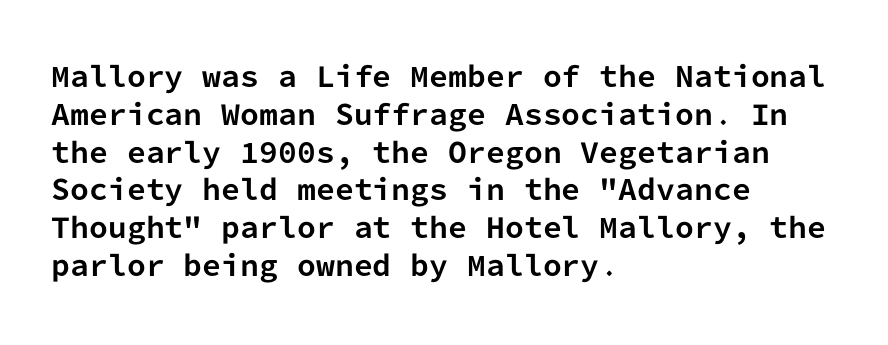
Line spacing here is normal. The baseline area is clear. This sample uses an upright cut, with every glyph sitting square on the baseline. These lines keep a tight, regular rhythm from letter to letter. Line beginnings align vertically; line endings do not.
